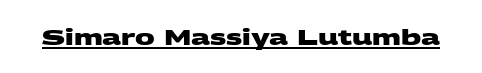
The image shows 22 px bold type; set normal letter spacing, underlined.
